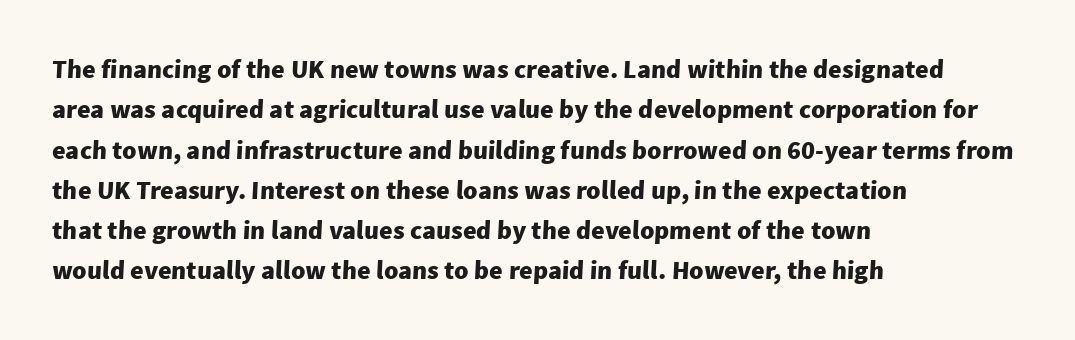
The image shows 26 px bold type; set left-aligned, normal line spacing (1.55x), normal letter spacing, not underlined.
